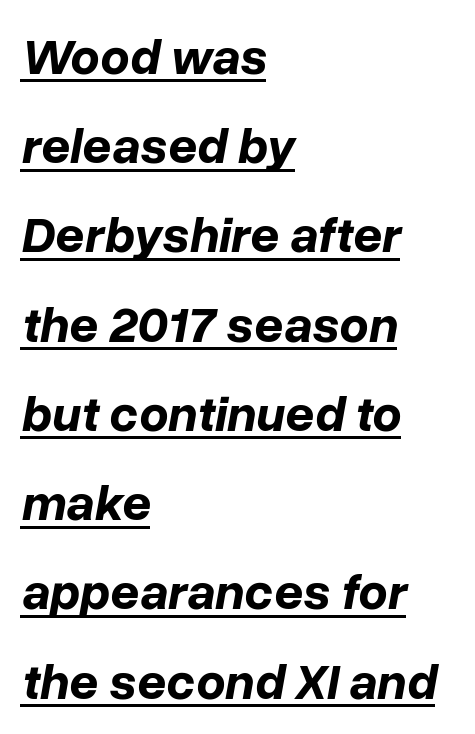
The letters are slanted; this is an italic face. Words appear dense and cohesive because spacing is normal. The characters look thick and weighty, a clear bold. Underlined type. Varying glyph widths throughout — classic text-font behaviour.
